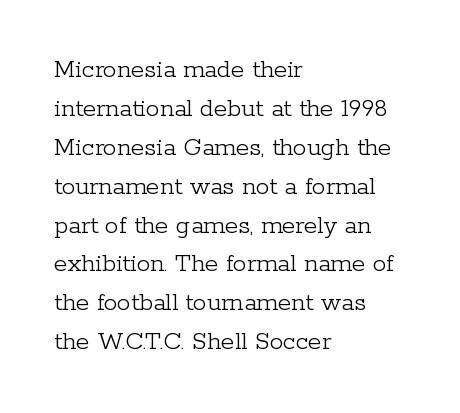
The image shows 27 px text type, upright; set left-aligned, normal line spacing (1.44x), normal letter spacing, not underlined.
